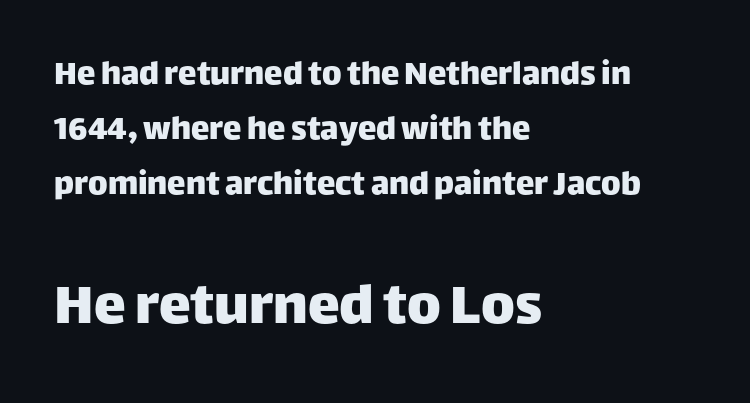
The image shows 64 px sans-serif type, upright; set left-aligned, normal line spacing (1.49x), normal letter spacing, not underlined; the second (bottom) block is 1.73x larger; low stroke contrast and a large x-height.
